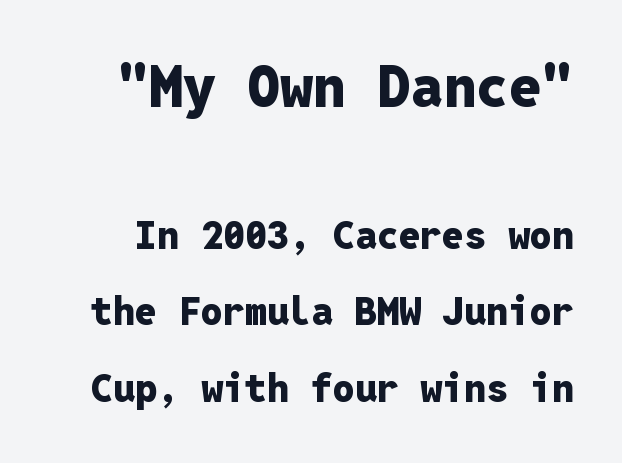
{"serif": "no", "italic": "no", "bold": "yes", "weight": "heavy", "width": "normal", "stroke_contrast": "low", "x_height": "medium", "monospaced": "yes", "underline": "no", "line_spacing": "loose", "line_spacing_ratio": 1.97, "letter_spacing": "normal", "letter_spacing_em": 0.0, "larger_block": "first", "size_ratio": 1.49, "glyph_px": 58}
